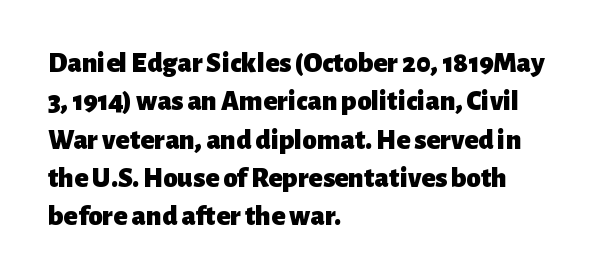
Nobody touched the tracking dial on this one. Bold? Absolutely — the strokes are thick and heavy. Notice how the passage keeps a crisp vertical edge on the left only. The specimen reads as upright at a glance.
